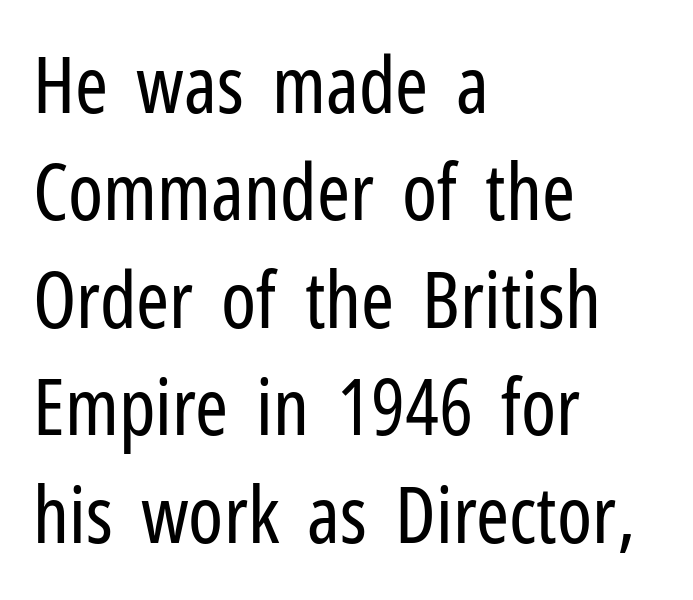
The image shows 79 px regular-weight, condensed sans-serif type, upright; set left-aligned, normal line spacing (1.36x), normal letter spacing, not underlined; low stroke contrast and a medium x-height.
